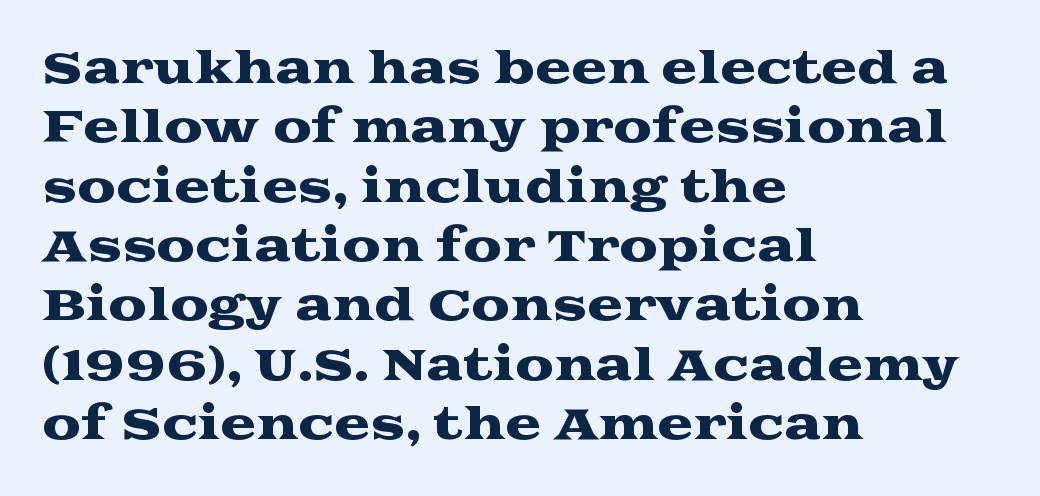
The image shows 43 px wide serif type, upright; set left-aligned, normal line spacing (1.38x), normal letter spacing, not underlined; medium stroke contrast and a medium x-height.
